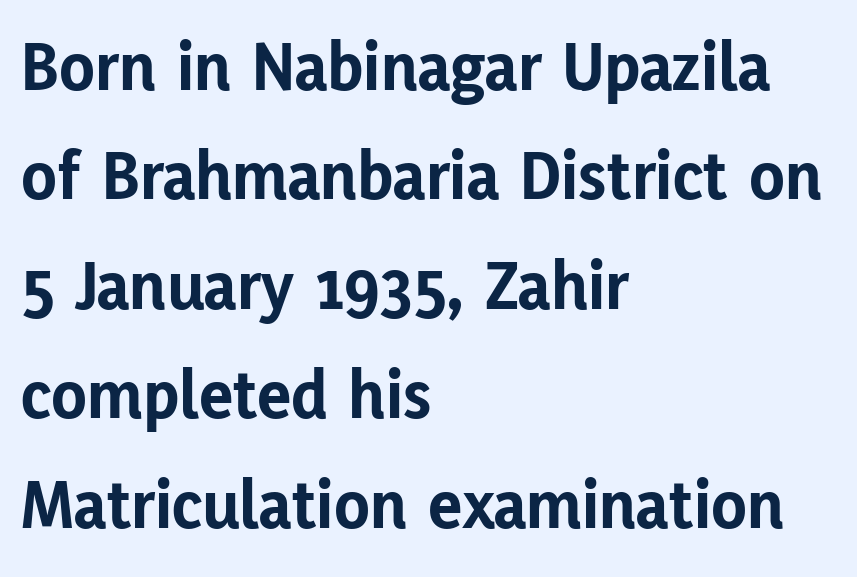
The image shows 72 px bold sans-serif type, upright; set left-aligned, normal line spacing (1.52x), normal letter spacing, not underlined; low stroke contrast and a medium x-height.
